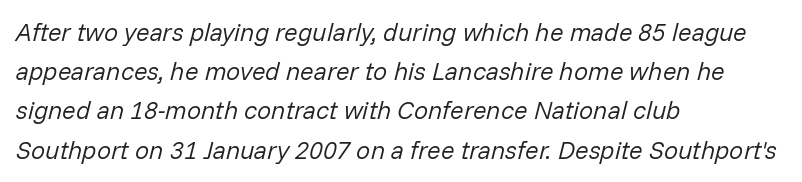
The image shows 25 px text type, italic (leaning right); set left-aligned, normal line spacing (1.57x), normal letter spacing, not underlined.
